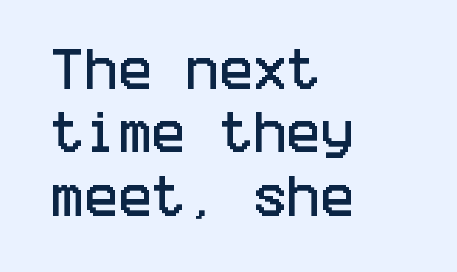
The image shows 45 px condensed sans-serif type, upright; set left-aligned, normal line spacing (1.41x), normal letter spacing, not underlined; low stroke contrast and a large x-height.
